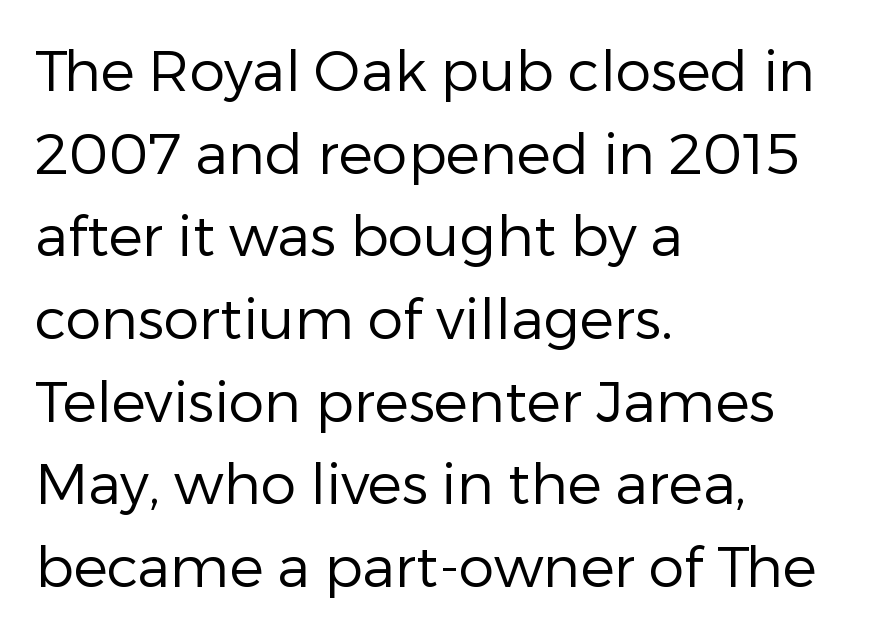
The horizontal fit of the characters is conventional and even. Observe the absence of serifs on each vertical stroke in this sample. Each stroke keeps to a modest, everyday thickness or less. Evenly set lines give the paragraph a standard silhouette. The lettering holds an erect, upright posture throughout. Any mark beneath the type? The region is blank.
